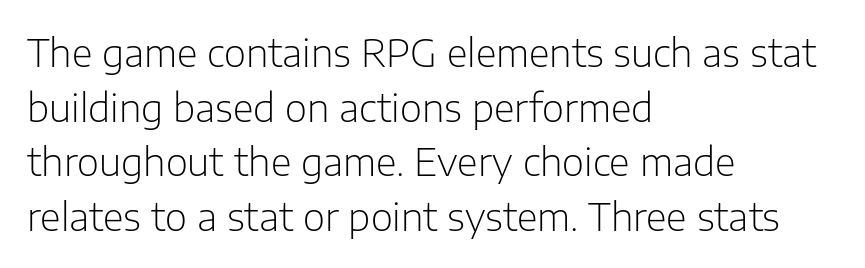
This sample has the flowing, uneven cadence of proportional lettering. Whoever set this chose a conventional vertical rhythm. Typeset ragged right — the left edge is the straight one. The typography opts for an upright posture over an oblique one. Spacing between characters is what you'd get straight out of the box.
